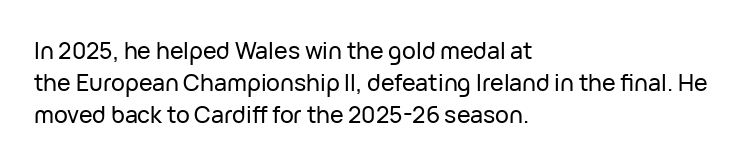
The image shows 23 px text type, upright; set left-aligned, normal line spacing (1.39x), normal letter spacing, not underlined.
